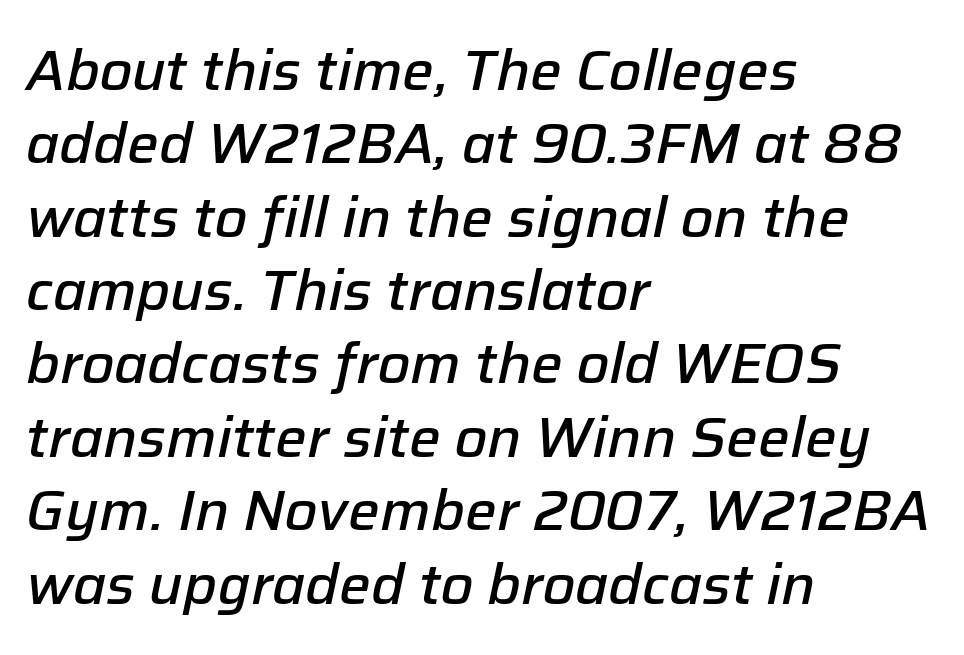
What weight is shown? A semibold, between regular and bold. In terms of letterspacing, this is plain default setting. Quick note: italic. A normal amount of white space separates one row of letters from the next. These lines are rendered in a variable-pitch font. Has an underline been added? It has not.
